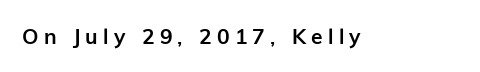
Honestly, there is no underline to notice here at all. Italic: no, the glyphs are upright roman. This rendering widens character spacing well past its baseline value. You'd pick this weight for a headline — it's a proper bold.
